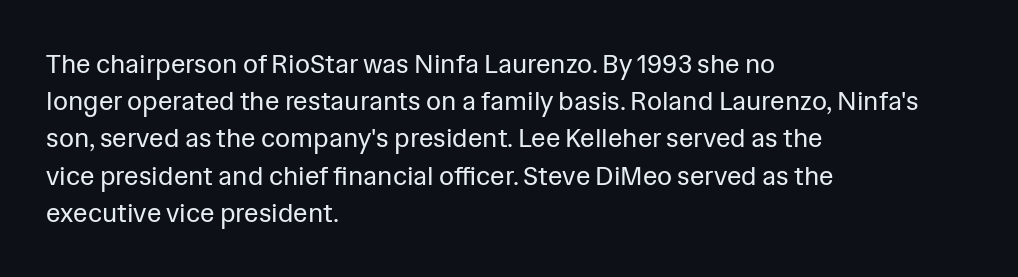
The rendering anchors every line to the left-hand side. A clean baseline with only descenders dipping below it. No chunkiness to these letters — they're not bold. Leading matches the norm, producing a regular column. Ascenders rise straight up at ninety degrees. Nobody touched the tracking dial on this one.
